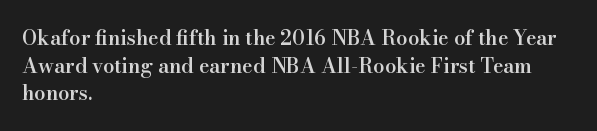
The image shows 20 px text type, upright; set left-aligned, normal line spacing (1.38x), normal letter spacing, not underlined.
